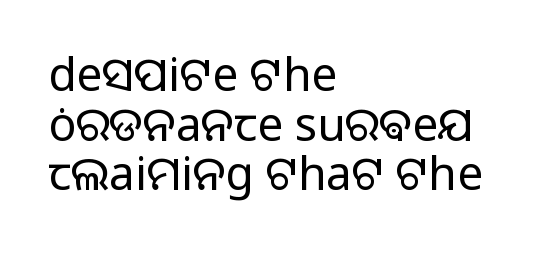
The image shows 46 px regular-weight sans-serif type, upright; set left-aligned, tight line spacing (1.08x), normal letter spacing, not underlined; low stroke contrast and a medium x-height.
